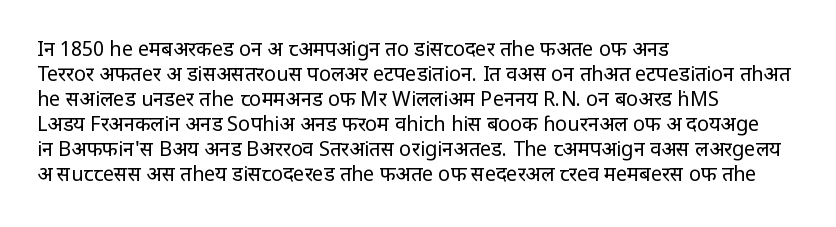
Q: Is the text bold? A: No.
Q: Is the text italic (slanted)? A: No, it is upright.
Q: Is the text underlined? A: No.
Q: How is the paragraph aligned? A: Left-aligned.
Q: Is the spacing between letters normal or unusually wide? A: Normal.
Q: Is the spacing between lines tight, normal or loose? A: Normal.
